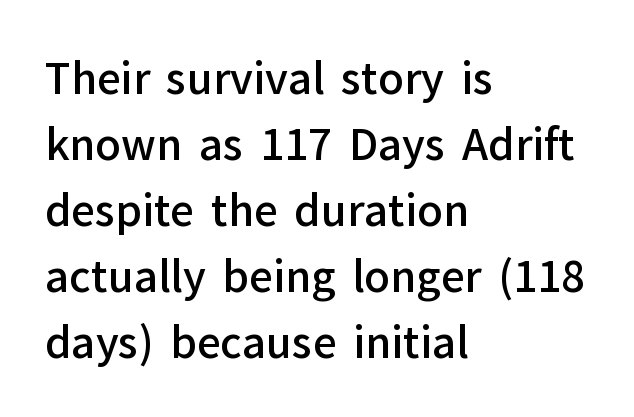
Glyph-to-glyph distance matches everyday printed text. Leading: standard. Note: no serifs on the glyphs. In CSS terms this would be text-align: left. Do the characters align in a grid? No, the font is proportional.
